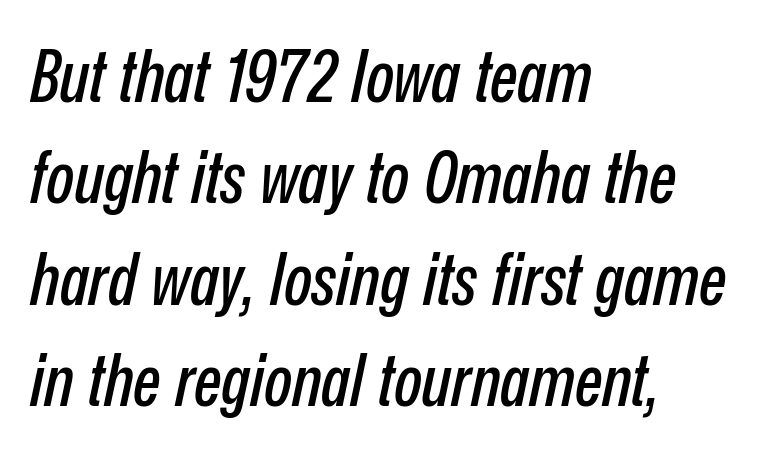
{"italic": "yes", "lean": "right", "slant_degrees": 12, "width": "condensed", "stroke_contrast": "low", "x_height": "medium", "monospaced": "no", "underline": "no", "align": "left", "line_spacing": "normal", "line_spacing_ratio": 1.39, "letter_spacing": "normal", "letter_spacing_em": 0.0, "glyph_px": 73}
